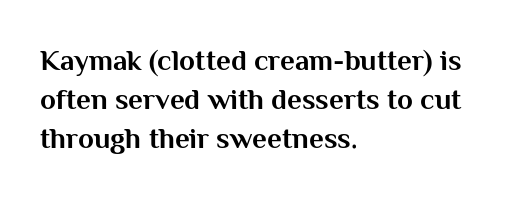
Q: Is the text bold? A: Yes.
Q: Is the text italic (slanted)? A: No, it is upright.
Q: Is the typeface a serif or a sans-serif typeface? A: Sans-serif.
Q: Is the text underlined? A: No.
Q: How is the paragraph aligned? A: Left-aligned.
Q: Is the spacing between letters normal or unusually wide? A: Normal.
Q: Is the spacing between lines tight, normal or loose? A: Normal.
Q: Width (condensed, normal, or wide)? A: Normal.
Q: Stroke contrast? A: Medium.
Q: x-height? A: Medium.
Q: Monospaced? A: No.
